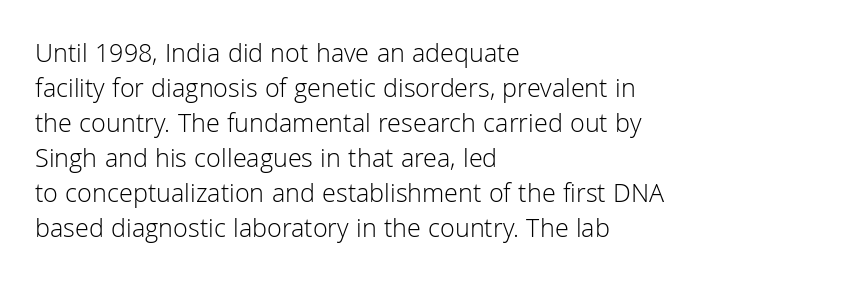
Style check: upright. Plain, unruled lines of type. The paragraph has a hard left edge and a soft right edge. This rendering leaves character spacing at its baseline value. A typesetter would call this leading conventional body-copy spacing. These glyphs show unthickened strokes, regular width or finer.
